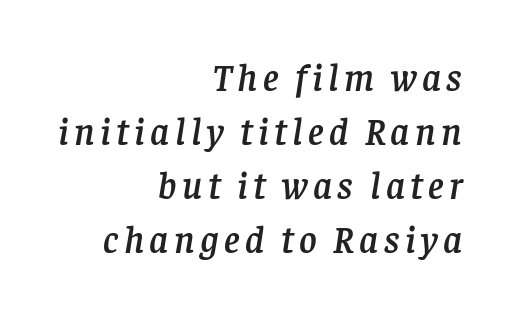
The image shows 38 px serif type, italic (leaning right); set right-aligned, normal line spacing (1.42x), not underlined; low stroke contrast and a large x-height.
